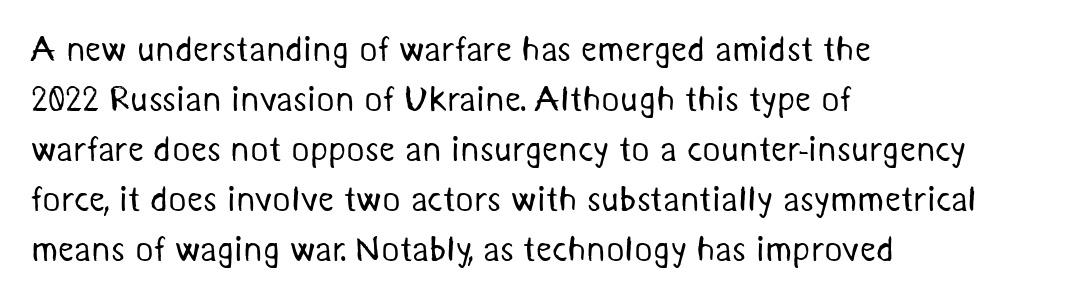
{"serif": "no", "bold": "no", "weight": "regular", "width": "normal", "stroke_contrast": "medium", "x_height": "medium", "monospaced": "no", "underline": "no", "align": "left", "line_spacing": "normal", "line_spacing_ratio": 1.43, "letter_spacing": "normal", "letter_spacing_em": 0.0, "glyph_px": 35}
